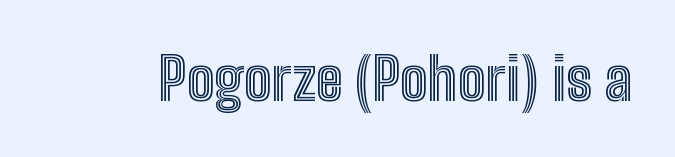
Q: Is the text italic (slanted)? A: No, it is upright.
Q: Is the text underlined? A: No.
Q: Is the spacing between letters normal or unusually wide? A: Normal.
Q: Width (condensed, normal, or wide)? A: Condensed.
Q: x-height? A: Medium.
Q: Monospaced? A: No.
